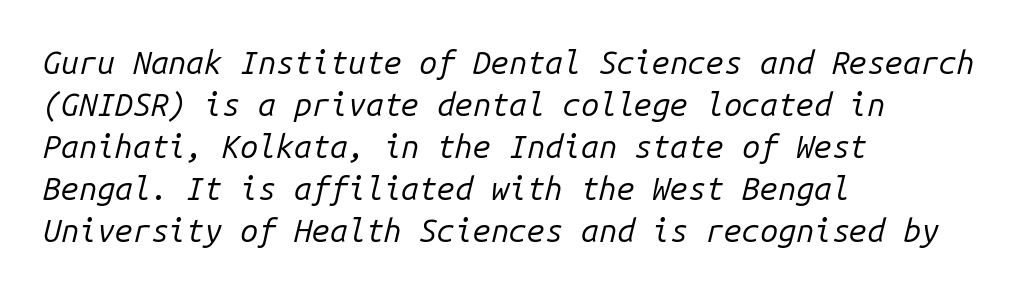
The gap between lines stays unmarked. This sample keeps an unexceptional amount of space between lines. Nothing unusual about the tracking: characters are spaced as the font intends. Stroke mass is kept to a normal reading level or below. The rendering uses typewriter-style spacing with identical character cells. You can tell it's italic because the verticals aren't actually vertical.
